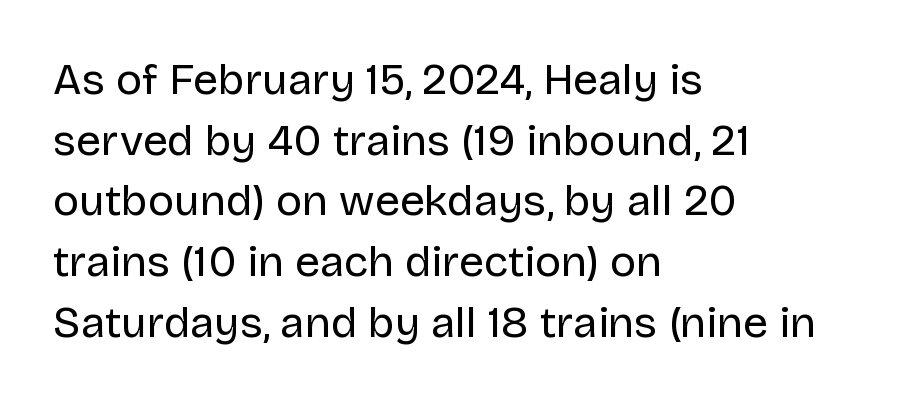
The image shows 44 px regular-weight sans-serif type, upright; set left-aligned, normal line spacing (1.38x), normal letter spacing, not underlined; low stroke contrast and a large x-height.
